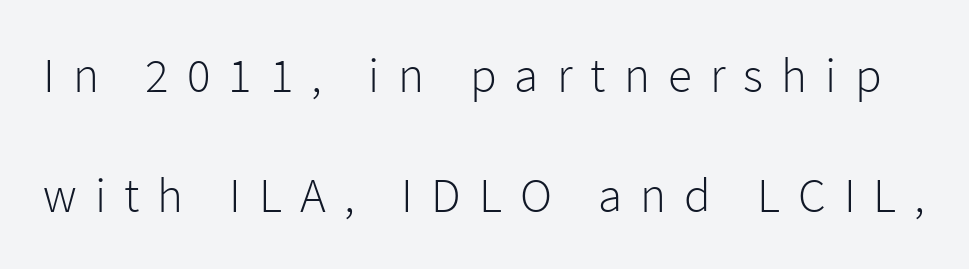
{"serif": "no", "italic": "no", "bold": "no", "weight": "light", "width": "normal", "stroke_contrast": "low", "x_height": "medium", "monospaced": "no", "underline": "no", "line_spacing": "loose", "line_spacing_ratio": 2.44, "letter_spacing": "wide", "letter_spacing_em": 0.37, "glyph_px": 49}
